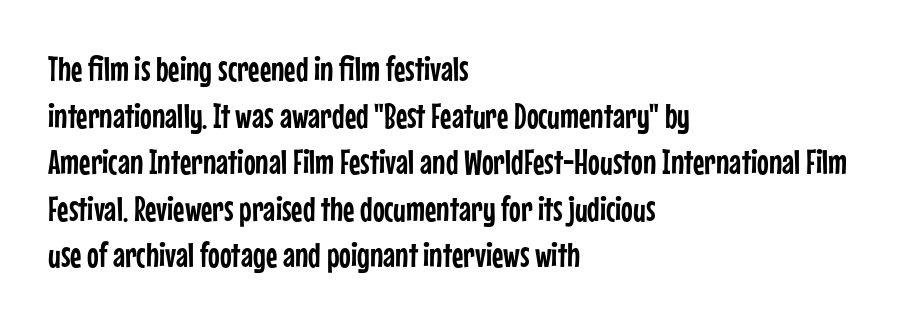
The foot of each line stays bare and open. The specimen reads as upright at a glance. Each letter's strokes conclude bluntly, with no projecting serifs. A typesetter would call this zero additional tracking.
